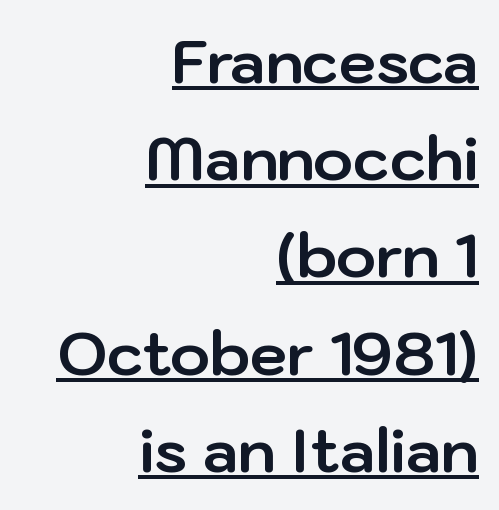
The image shows 60 px bold sans-serif type, upright; set right-aligned, normal line spacing (1.62x), normal letter spacing, underlined; low stroke contrast and a medium x-height.
